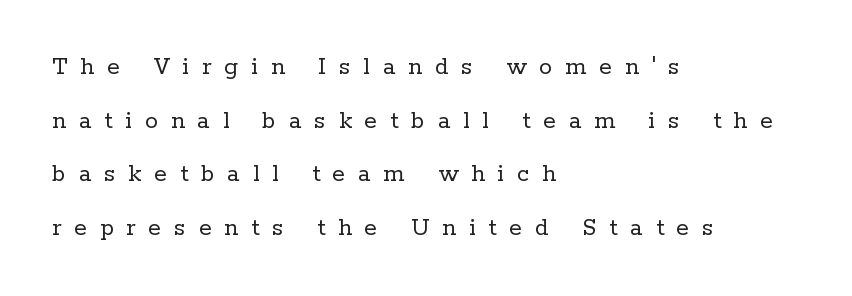
{"italic": "no", "bold": "no", "underline": "no", "align": "left", "line_spacing": "loose", "line_spacing_ratio": 2.06, "letter_spacing": "wide", "letter_spacing_em": 0.5, "glyph_px": 26}
